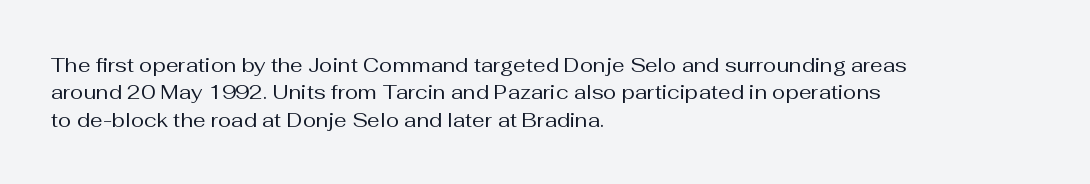
The image shows 20 px text type, upright; set left-aligned, normal line spacing (1.37x), normal letter spacing, not underlined.
